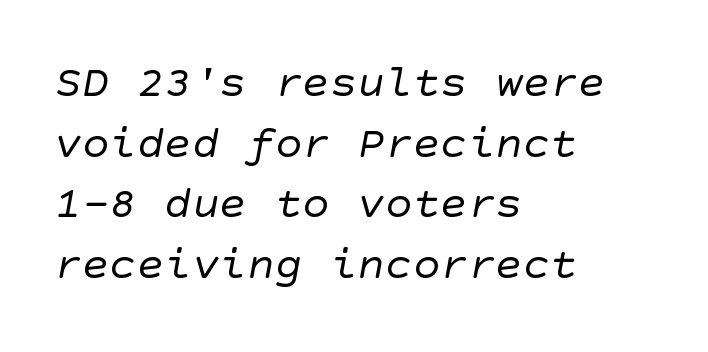
Q: Is the text bold? A: No.
Q: Is the typeface a serif or a sans-serif typeface? A: Sans-serif.
Q: Is the text underlined? A: No.
Q: How is the paragraph aligned? A: Left-aligned.
Q: Is the spacing between letters normal or unusually wide? A: Normal.
Q: Is the spacing between lines tight, normal or loose? A: Normal.
Q: Width (condensed, normal, or wide)? A: Normal.
Q: Stroke contrast? A: Low.
Q: x-height? A: Large.
